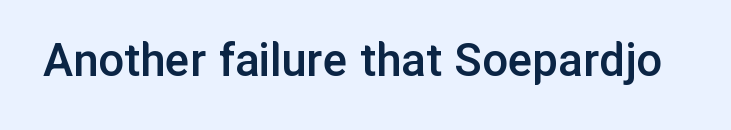
The image shows 51 px semibold sans-serif type, upright; set normal letter spacing, not underlined; low stroke contrast and a medium x-height.
